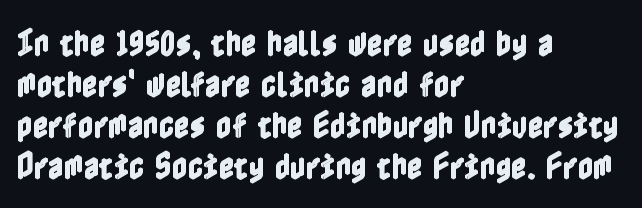
{"italic": "no", "width": "condensed", "x_height": "medium", "underline": "no", "align": "left", "line_spacing": "normal", "line_spacing_ratio": 1.37, "letter_spacing": "normal", "letter_spacing_em": 0.0, "glyph_px": 30}
